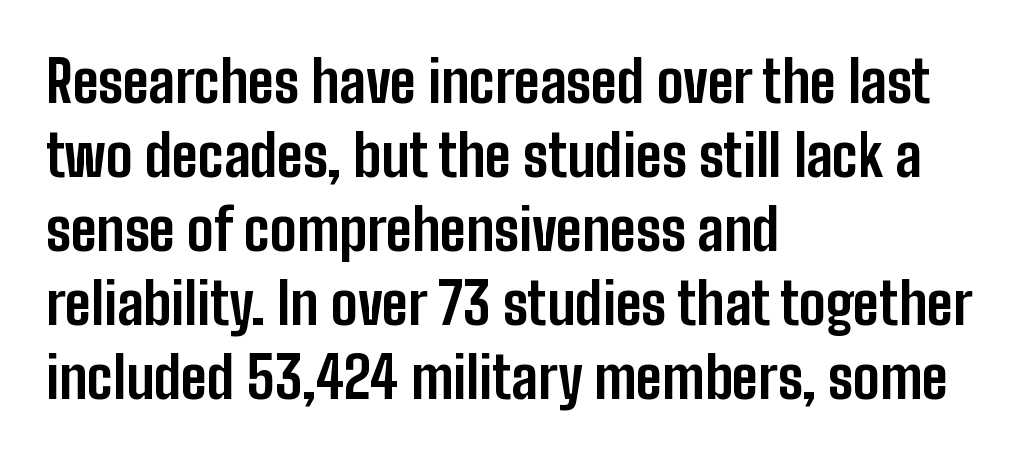
{"serif": "no", "italic": "no", "bold": "yes", "weight": "bold", "width": "condensed", "stroke_contrast": "low", "x_height": "medium", "monospaced": "no", "underline": "no", "align": "left", "line_spacing": "normal", "line_spacing_ratio": 1.3, "letter_spacing": "normal", "letter_spacing_em": 0.0, "glyph_px": 57}
